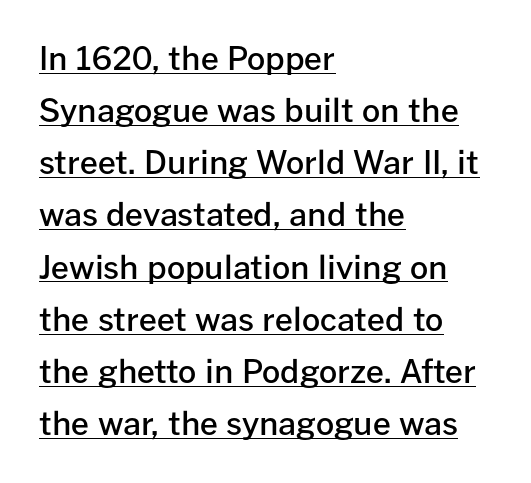
Q: Is the text bold? A: Semi-bold.
Q: Is the text italic (slanted)? A: No, it is upright.
Q: Is the typeface a serif or a sans-serif typeface? A: Sans-serif.
Q: Is the text underlined? A: Yes.
Q: How is the paragraph aligned? A: Left-aligned.
Q: Is the spacing between letters normal or unusually wide? A: Normal.
Q: Is the spacing between lines tight, normal or loose? A: Normal.
Q: Width (condensed, normal, or wide)? A: Normal.
Q: Stroke contrast? A: Low.
Q: x-height? A: Medium.
Q: Monospaced? A: No.
